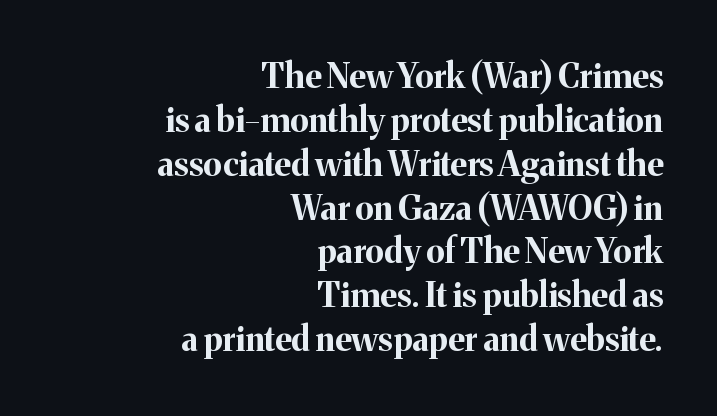
Q: Is the text bold? A: Yes.
Q: Is the text italic (slanted)? A: No, it is upright.
Q: Is the typeface a serif or a sans-serif typeface? A: Serif.
Q: Is the text underlined? A: No.
Q: How is the paragraph aligned? A: Right-aligned.
Q: Is the spacing between letters normal or unusually wide? A: Normal.
Q: Is the spacing between lines tight, normal or loose? A: Normal.
Q: Width (condensed, normal, or wide)? A: Normal.
Q: Stroke contrast? A: Medium.
Q: x-height? A: Medium.
Q: Monospaced? A: No.
